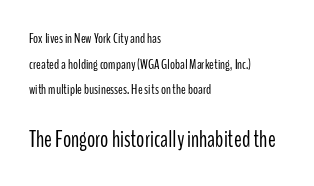
The image shows 23 px text type, upright; set left-aligned, line spacing 1.83x, normal letter spacing, not underlined; the second (bottom) block is 1.64x larger.
